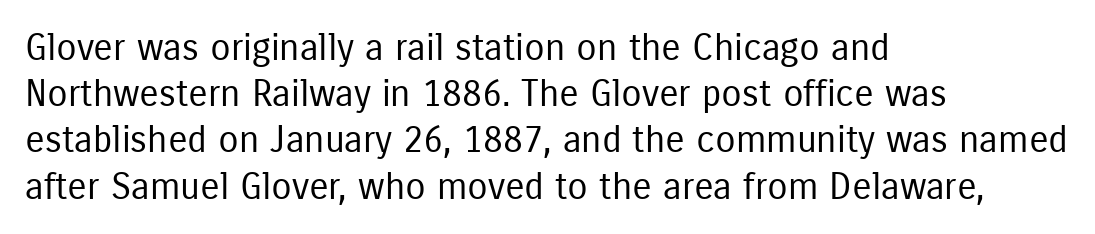
The image shows 37 px regular-weight, condensed sans-serif type, upright; set left-aligned, normal line spacing (1.25x), normal letter spacing, not underlined; low stroke contrast and a medium x-height.
